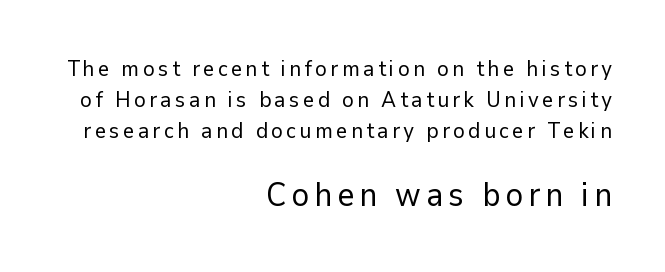
{"serif": "no", "italic": "no", "bold": "no", "weight": "regular", "width": "normal", "stroke_contrast": "low", "x_height": "medium", "monospaced": "no", "underline": "no", "align": "right", "line_spacing": "normal", "line_spacing_ratio": 1.41, "larger_block": "second", "size_ratio": 1.5, "glyph_px": 33}
